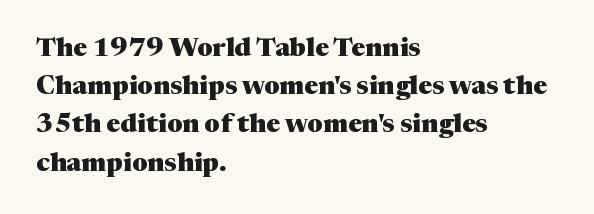
One glance says typical: line gaps are just what's usual. Students, note that the glyphs here touch the page at normal intervals. When letters stand straight like this, we call the style roman or upright. The string is rendered with underlining switched off. Casual observation: everything's shoved over to the left.
